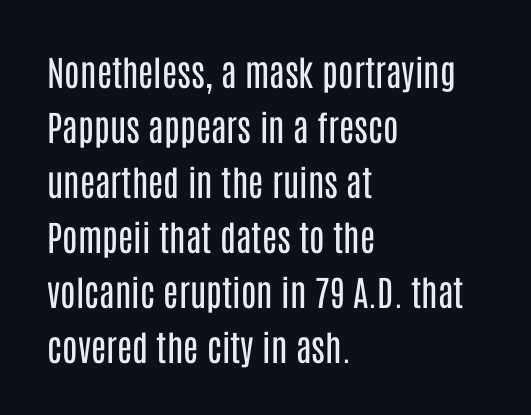
Students, note that the glyphs here touch the page at normal intervals. The block of text has a typical density, with ordinary space between rows. Stems and bowls with no extra thickness — not bold. The glyphs are unaccompanied by any horizontal stroke below them.
